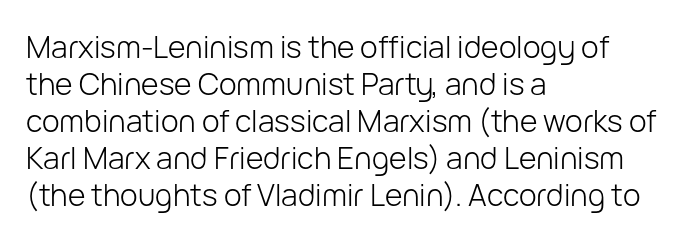
Q: Is the text bold? A: No.
Q: Is the text italic (slanted)? A: No, it is upright.
Q: Is the typeface a serif or a sans-serif typeface? A: Sans-serif.
Q: Is the text underlined? A: No.
Q: How is the paragraph aligned? A: Left-aligned.
Q: Is the spacing between letters normal or unusually wide? A: Normal.
Q: Width (condensed, normal, or wide)? A: Normal.
Q: Stroke contrast? A: Low.
Q: x-height? A: Medium.
Q: Monospaced? A: No.
